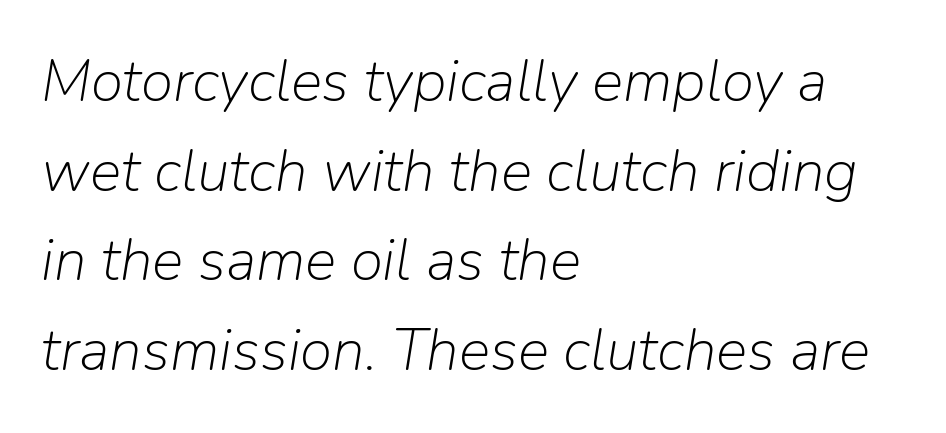
{"italic": "yes", "lean": "right", "slant_degrees": 9, "bold": "no", "weight": "light", "width": "normal", "stroke_contrast": "low", "x_height": "medium", "monospaced": "no", "underline": "no", "align": "left", "line_spacing": "normal", "line_spacing_ratio": 1.52, "letter_spacing": "normal", "letter_spacing_em": 0.0, "glyph_px": 59}
